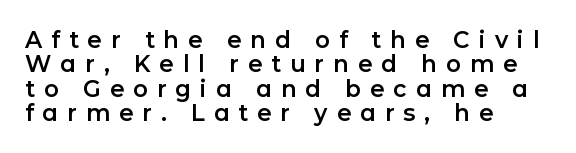
{"italic": "no", "underline": "no", "align": "left", "line_spacing": "tight", "line_spacing_ratio": 1.06, "letter_spacing": "wide", "letter_spacing_em": 0.39, "glyph_px": 23}
